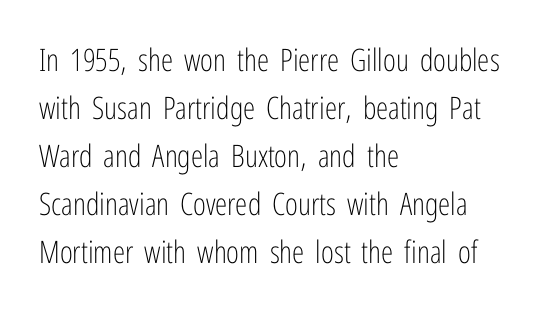
The image shows 31 px light, condensed sans-serif type, upright; set left-aligned, normal line spacing (1.55x), normal letter spacing, not underlined; low stroke contrast and a medium x-height.
